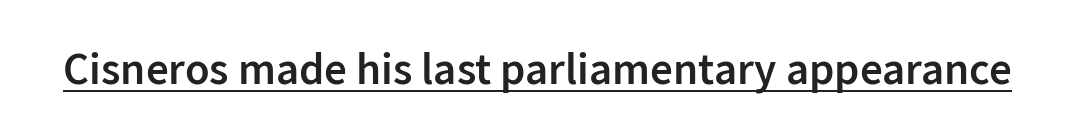
{"serif": "no", "italic": "no", "bold": "semi", "weight": "semibold", "width": "normal", "stroke_contrast": "low", "x_height": "medium", "monospaced": "no", "underline": "yes", "letter_spacing": "normal", "letter_spacing_em": 0.0, "glyph_px": 45}
